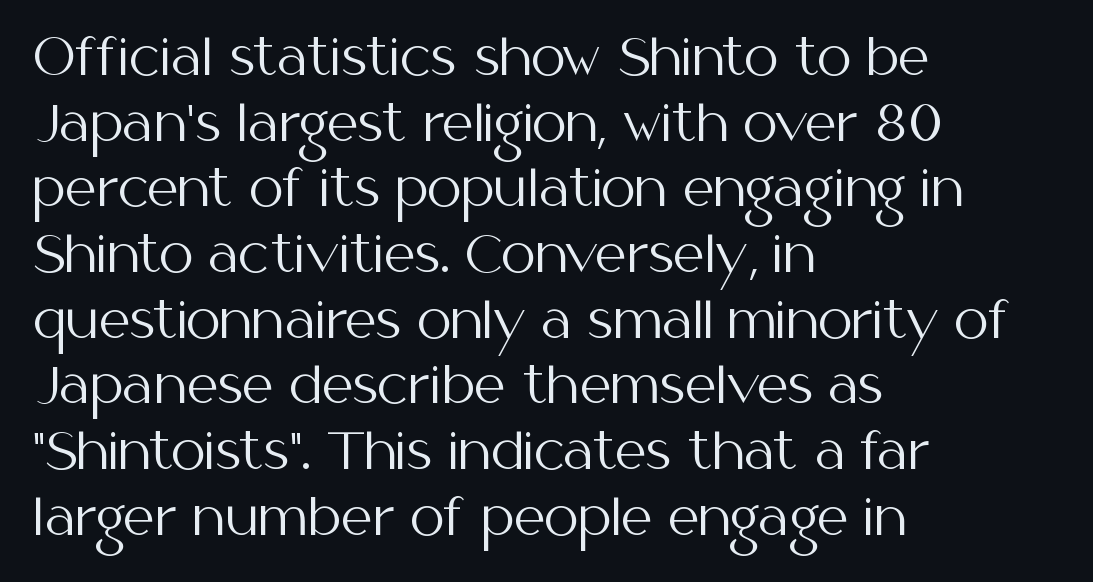
{"serif": "no", "italic": "no", "bold": "no", "weight": "regular", "width": "normal", "stroke_contrast": "medium", "x_height": "medium", "monospaced": "no", "underline": "no", "align": "left", "line_spacing": "normal", "line_spacing_ratio": 1.34, "letter_spacing": "normal", "letter_spacing_em": 0.0, "glyph_px": 49}
